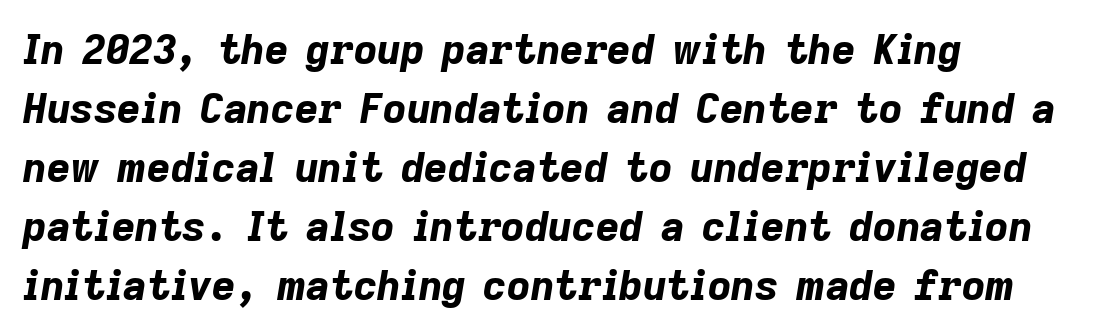
{"italic": "yes", "lean": "right", "slant_degrees": 9, "bold": "yes", "weight": "bold", "width": "normal", "stroke_contrast": "low", "x_height": "medium", "monospaced": "no", "underline": "no", "align": "left", "line_spacing": "normal", "line_spacing_ratio": 1.44, "letter_spacing": "normal", "letter_spacing_em": 0.0, "glyph_px": 41}
